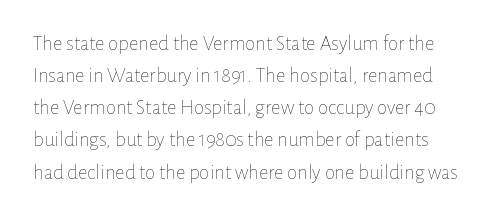
Q: Is the text bold? A: No.
Q: Is the text italic (slanted)? A: No, it is upright.
Q: Is the text underlined? A: No.
Q: Is the spacing between letters normal or unusually wide? A: Normal.
Q: Is the spacing between lines tight, normal or loose? A: Normal.
